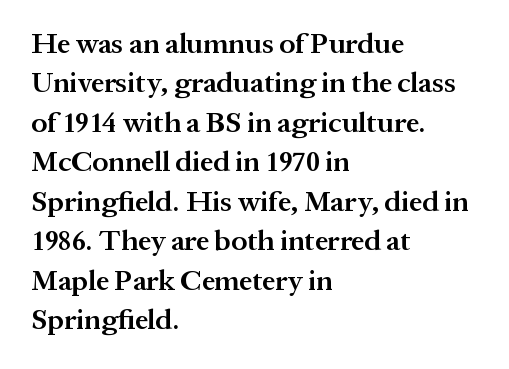
Q: Is the text bold? A: Semi-bold.
Q: Is the text italic (slanted)? A: No, it is upright.
Q: Is the typeface a serif or a sans-serif typeface? A: Serif.
Q: Is the text underlined? A: No.
Q: How is the paragraph aligned? A: Left-aligned.
Q: Is the spacing between letters normal or unusually wide? A: Normal.
Q: Is the spacing between lines tight, normal or loose? A: Normal.
Q: Width (condensed, normal, or wide)? A: Normal.
Q: Stroke contrast? A: Medium.
Q: x-height? A: Medium.
Q: Monospaced? A: No.
